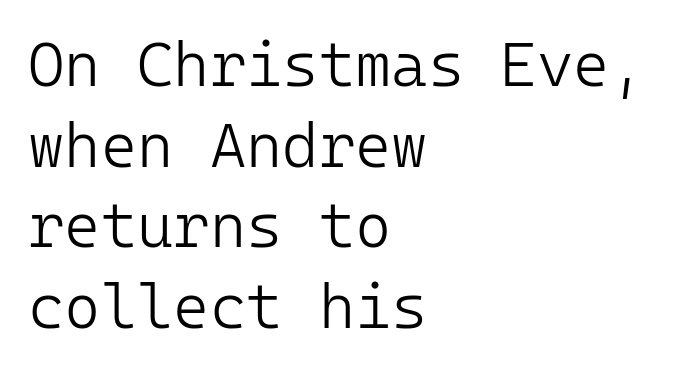
In terms of leading, this rendering sits right in the middle. These glyphs show unthickened strokes, regular width or finer. Which margin do the lines hug? The left one — the right edge is uneven. This sample uses plain, unmodified letter spacing.
